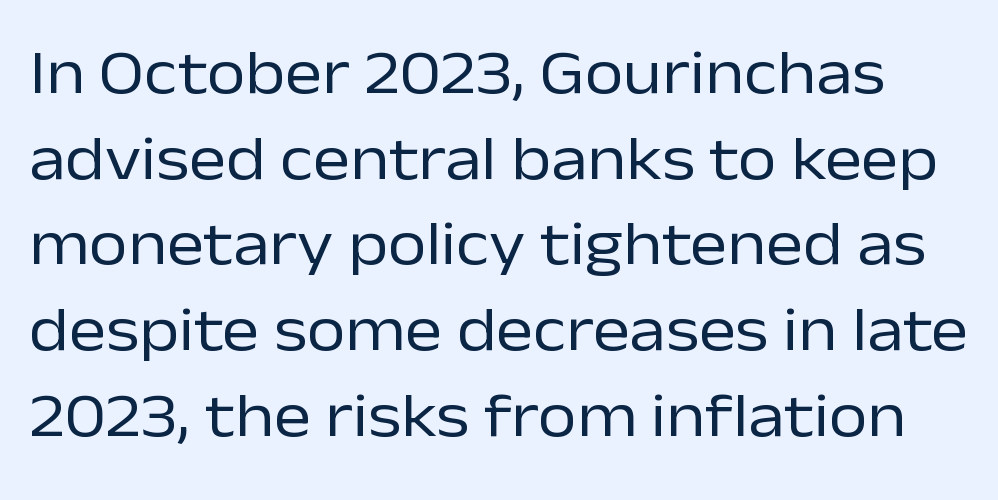
This sample uses an upright cut, with every glyph sitting square on the baseline. Underline: absent. Vertical spacing — default. The passage shown is typed in a proportional face where columns would drift. Heaviness? Minimal to ordinary, like unemphasized prose. Nothing unusual about the tracking: characters are spaced as the font intends.
